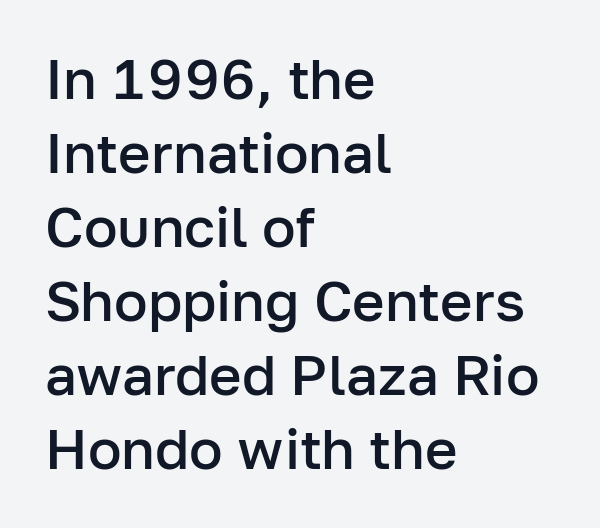
Q: Is the text bold? A: Semi-bold.
Q: Is the text italic (slanted)? A: No, it is upright.
Q: Is the typeface a serif or a sans-serif typeface? A: Sans-serif.
Q: Is the text underlined? A: No.
Q: How is the paragraph aligned? A: Left-aligned.
Q: Is the spacing between letters normal or unusually wide? A: Normal.
Q: Is the spacing between lines tight, normal or loose? A: Normal.
Q: Width (condensed, normal, or wide)? A: Normal.
Q: Stroke contrast? A: Low.
Q: x-height? A: Medium.
Q: Monospaced? A: No.
